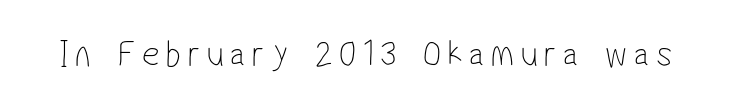
The image shows 38 px thin, condensed sans-serif type; set not underlined; low stroke contrast and a medium x-height.
